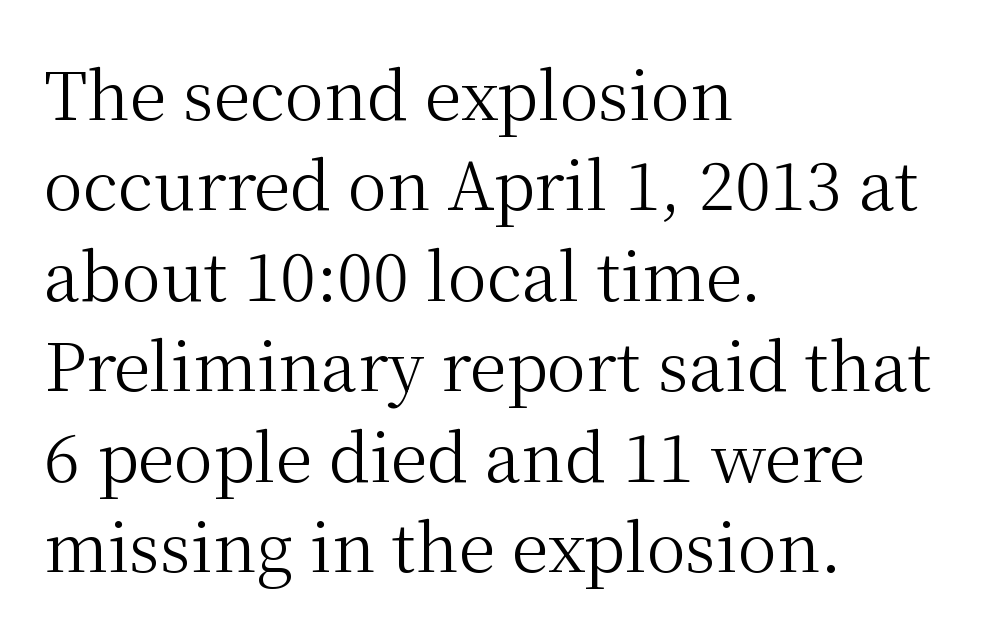
{"serif": "yes", "italic": "no", "bold": "no", "weight": "regular", "width": "normal", "stroke_contrast": "medium", "x_height": "medium", "monospaced": "no", "underline": "no", "align": "left", "line_spacing": "normal", "line_spacing_ratio": 1.37, "letter_spacing": "normal", "letter_spacing_em": 0.0, "glyph_px": 66}
